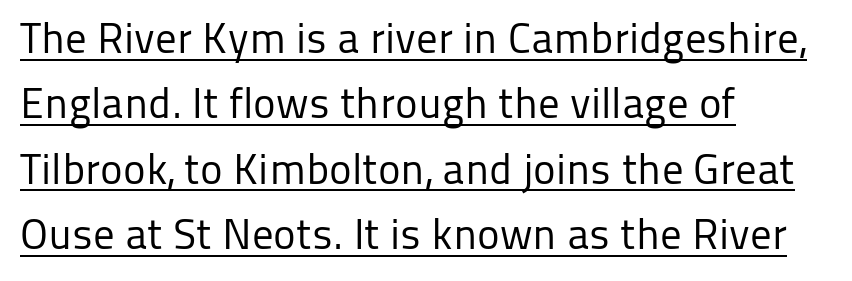
Q: Is the text bold? A: No.
Q: Is the text italic (slanted)? A: No, it is upright.
Q: Is the typeface a serif or a sans-serif typeface? A: Sans-serif.
Q: Is the text underlined? A: Yes.
Q: How is the paragraph aligned? A: Left-aligned.
Q: Is the spacing between letters normal or unusually wide? A: Normal.
Q: Is the spacing between lines tight, normal or loose? A: Normal.
Q: Width (condensed, normal, or wide)? A: Normal.
Q: Stroke contrast? A: Low.
Q: x-height? A: Medium.
Q: Monospaced? A: No.
